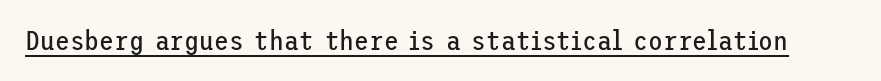
Q: Is the text bold? A: No.
Q: Is the text italic (slanted)? A: No, it is upright.
Q: Is the text underlined? A: Yes.
Q: Is the spacing between letters normal or unusually wide? A: Normal.
